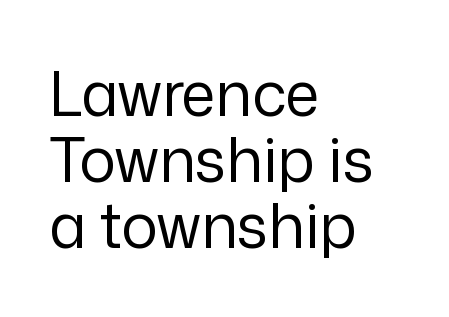
The image shows 61 px regular-weight sans-serif type, upright; set left-aligned, tight line spacing (1.08x), normal letter spacing, not underlined; low stroke contrast and a medium x-height.
